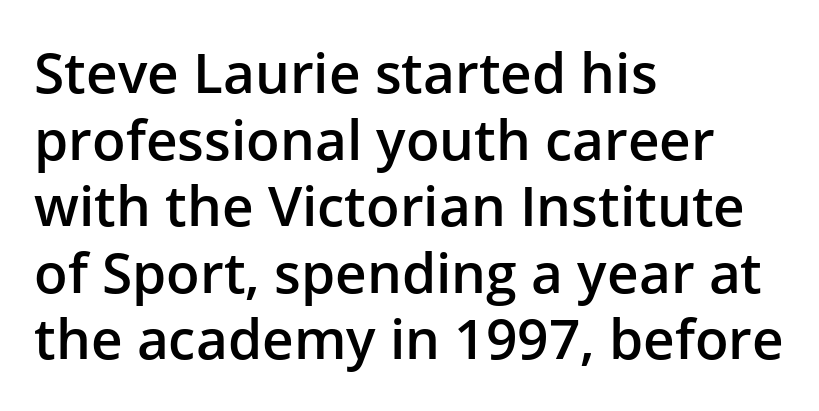
{"serif": "no", "italic": "no", "bold": "semi", "weight": "semibold", "width": "normal", "stroke_contrast": "low", "x_height": "medium", "monospaced": "no", "underline": "no", "align": "left", "line_spacing_ratio": 1.21, "letter_spacing": "normal", "letter_spacing_em": 0.0, "glyph_px": 55}
